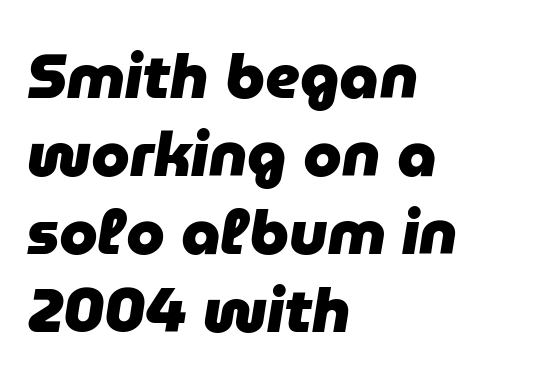
Compared with typical body copy, the letter spacing here is the same. The lines sit at an ordinary, default distance from one another. The rendering uses natural spacing where letterforms have individual widths. The text carries the slant typical of an italic or oblique font. The font is running at its bold setting. A clean baseline with only descenders dipping below it.
